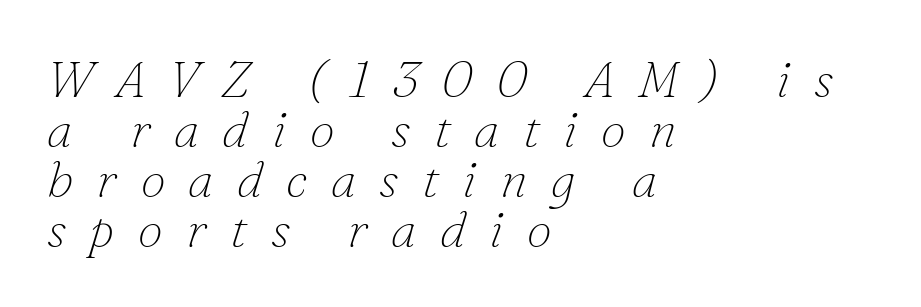
{"serif": "yes", "italic": "yes", "lean": "right", "slant_degrees": 16, "bold": "no", "weight": "thin", "width": "normal", "stroke_contrast": "low", "x_height": "small", "monospaced": "no", "underline": "no", "align": "left", "line_spacing": "tight", "line_spacing_ratio": 0.98, "letter_spacing": "wide", "letter_spacing_em": 0.46, "glyph_px": 51}
